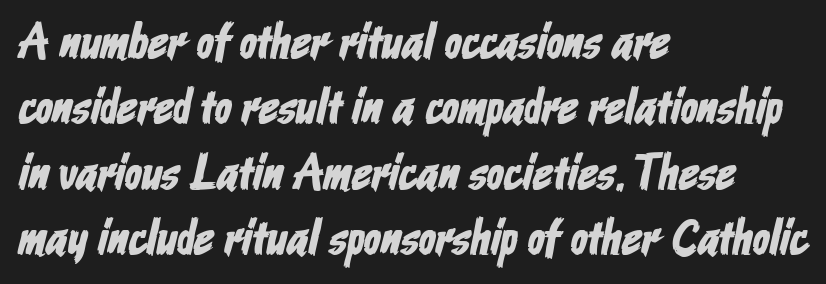
The image shows 50 px condensed sans-serif type; set left-aligned, normal line spacing (1.31x), normal letter spacing, not underlined; low stroke contrast and a medium x-height.
